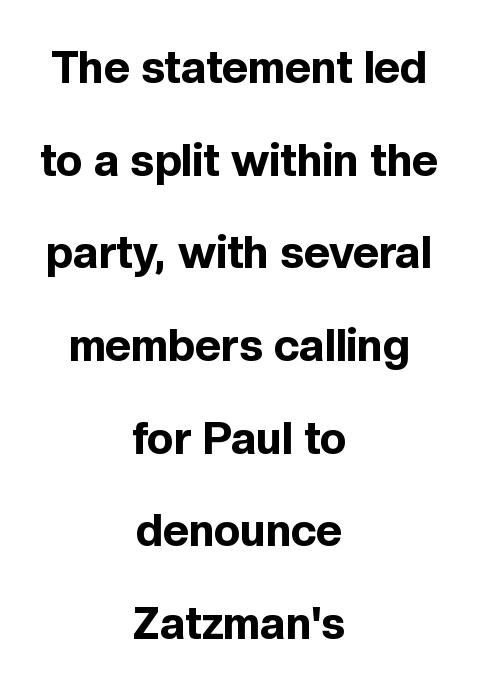
{"serif": "no", "italic": "no", "bold": "yes", "weight": "bold", "width": "normal", "x_height": "medium", "monospaced": "no", "underline": "no", "align": "center", "line_spacing": "loose", "line_spacing_ratio": 2.06, "letter_spacing": "normal", "letter_spacing_em": 0.0, "glyph_px": 45}
